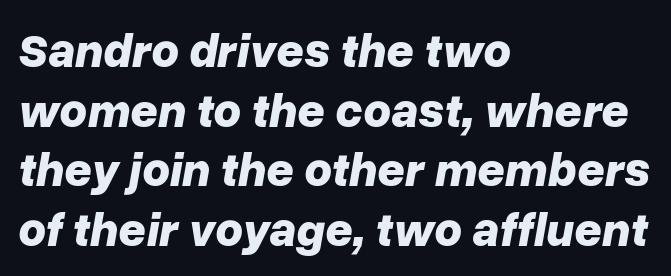
{"italic": "yes", "lean": "right", "slant_degrees": 10, "bold": "yes", "weight": "bold", "width": "normal", "stroke_contrast": "low", "x_height": "medium", "monospaced": "no", "underline": "no", "align": "left", "line_spacing_ratio": 1.24, "letter_spacing": "normal", "letter_spacing_em": 0.0, "glyph_px": 48}
